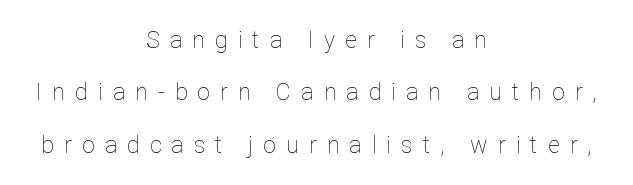
The passage shown is not bold in any degree. Words float on clear page, feet unadorned. Posture: vertical. Letter spacing: wide. The paragraph shown floats in the horizontal middle.
